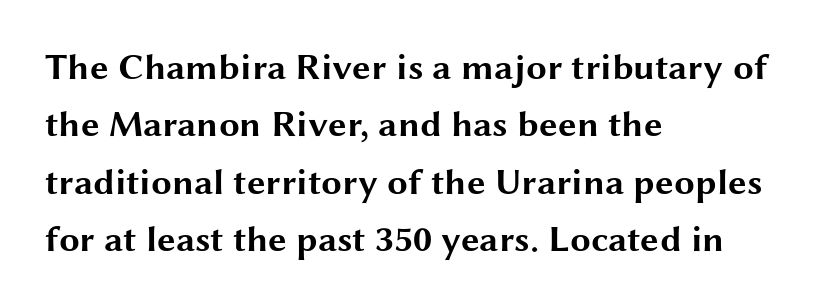
Q: Is the text bold? A: Yes.
Q: Is the text italic (slanted)? A: No, it is upright.
Q: Is the typeface a serif or a sans-serif typeface? A: Sans-serif.
Q: Is the text underlined? A: No.
Q: How is the paragraph aligned? A: Left-aligned.
Q: Is the spacing between letters normal or unusually wide? A: Normal.
Q: Is the spacing between lines tight, normal or loose? A: Normal.
Q: Width (condensed, normal, or wide)? A: Wide.
Q: Stroke contrast? A: Medium.
Q: x-height? A: Medium.
Q: Monospaced? A: No.
